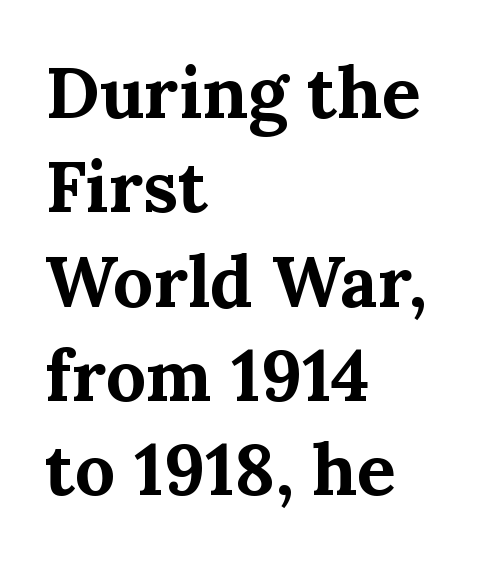
The image shows 72 px bold serif type, upright; set left-aligned, normal line spacing (1.31x), normal letter spacing, not underlined; medium stroke contrast and a medium x-height.
